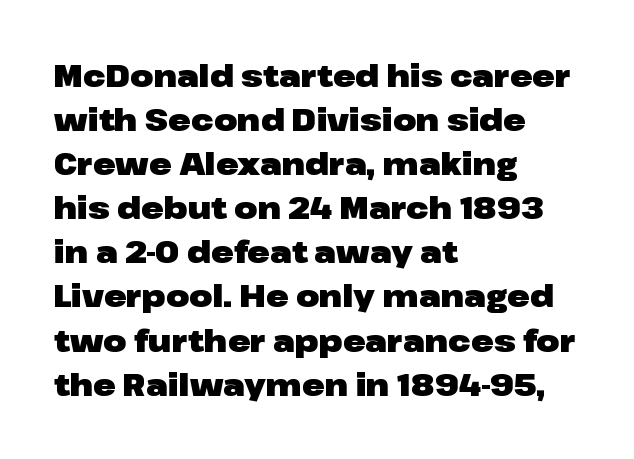
Q: Is the text bold? A: Yes.
Q: Is the text italic (slanted)? A: No, it is upright.
Q: Is the typeface a serif or a sans-serif typeface? A: Sans-serif.
Q: Is the text underlined? A: No.
Q: How is the paragraph aligned? A: Left-aligned.
Q: Is the spacing between letters normal or unusually wide? A: Normal.
Q: Is the spacing between lines tight, normal or loose? A: Normal.
Q: Width (condensed, normal, or wide)? A: Wide.
Q: Stroke contrast? A: Low.
Q: x-height? A: Medium.
Q: Monospaced? A: No.
